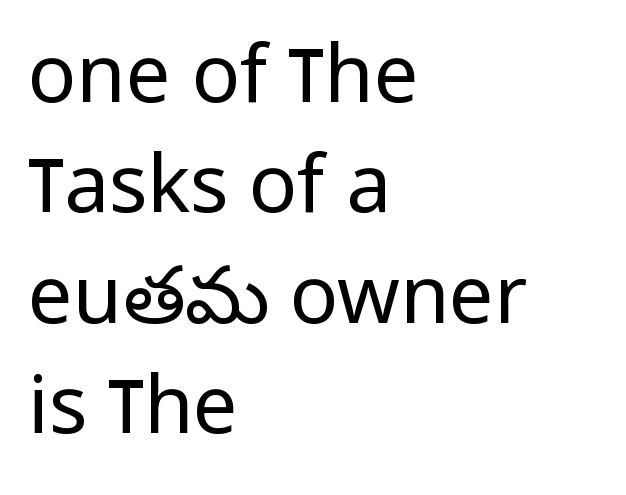
The image shows 80 px regular-weight, condensed sans-serif type, upright; set left-aligned, normal line spacing (1.38x), normal letter spacing, not underlined; low stroke contrast and a large x-height.
